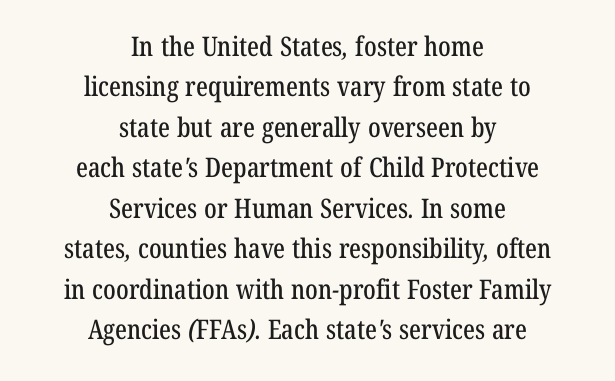
The image shows 27 px text type; set centered, normal line spacing (1.5x), normal letter spacing, not underlined.
